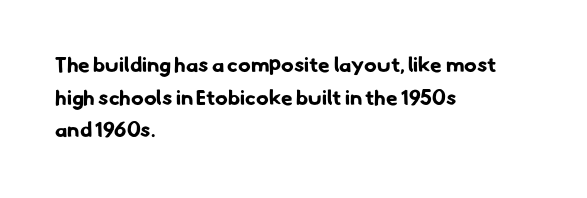
{"bold": "yes", "underline": "no", "align": "left", "line_spacing": "normal", "line_spacing_ratio": 1.55, "letter_spacing": "normal", "letter_spacing_em": 0.0, "glyph_px": 21}
